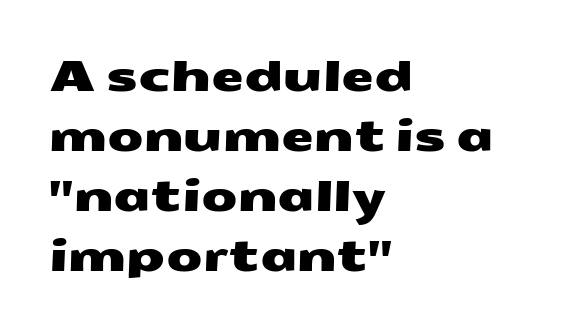
Line starts are locked; line ends wander. Check under the words: just untouched page. Caption: standard tracking, unaltered. You can tell from the bare stems that sans-serif type was used. Note the varied advance widths — an 'i' is clearly narrower than an 'm'. The lines sit at an ordinary, default distance from one another.
